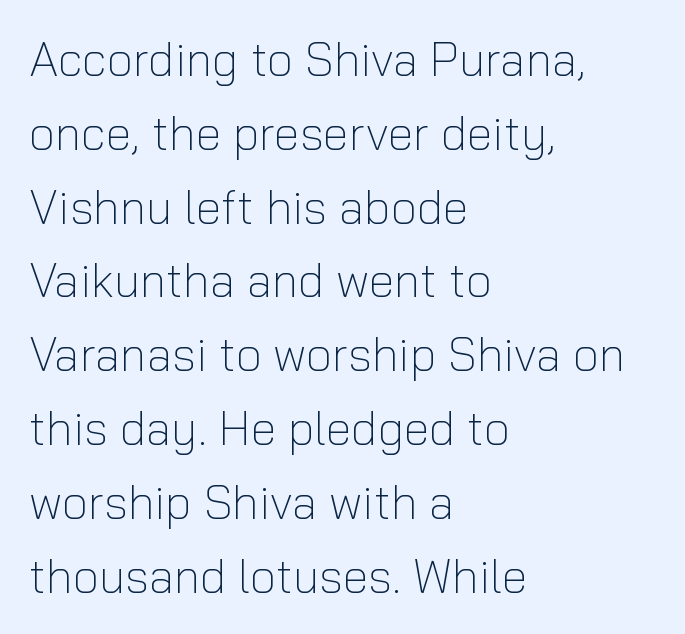
You can tell it's not italic because the verticals are truly vertical. The typeface has the unassuming heft of standard copy or less. Looks like regular typesetting: each glyph gets only the width it needs. The horizontal fit of the characters is conventional and even. Notice how the passage keeps a crisp vertical edge on the left only. The font family rendered here belongs to the sans-serif group.
